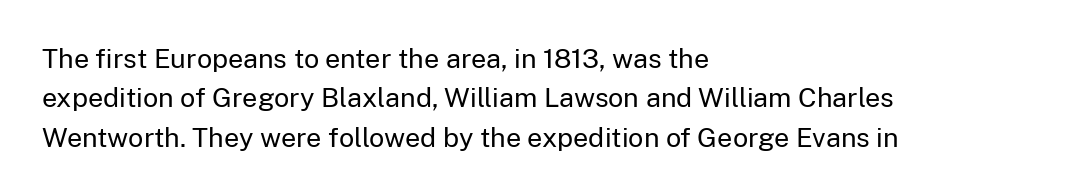
Quick note: not italic, upright. Is the stroke heavy? The answer is a plain regular-or-lighter. The setting favours the left margin, as ordinary paragraphs usually do. Has an underline been added? It has not. Tracking here is standard; glyphs follow each other at the usual distance. Line spacing here is normal.
